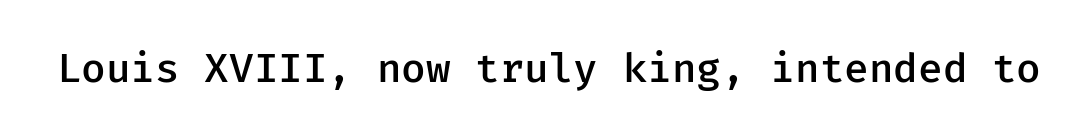
I'd describe the lettering as semibold — firm but not a full bold. Short note: letters normally spaced. The letters stand upright; this is a roman face. Regarding serifs, this sample does without them. Type without underlining. These lines are rendered in a fixed-pitch font.
